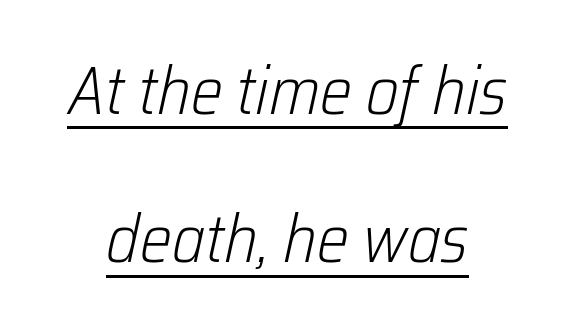
Tracking value appears to be zero — textbook default spacing. No extra ink here — the face is not bold. The passage shown stacks its lines with a broad gap. The rendering uses natural spacing where letterforms have individual widths.
